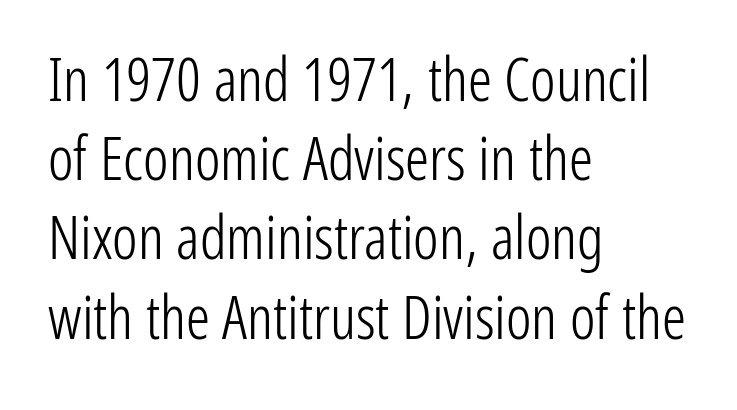
{"serif": "no", "italic": "no", "bold": "no", "weight": "light", "width": "condensed", "stroke_contrast": "low", "x_height": "medium", "monospaced": "no", "underline": "no", "align": "left", "line_spacing": "normal", "line_spacing_ratio": 1.32, "letter_spacing": "normal", "letter_spacing_em": 0.0, "glyph_px": 60}
